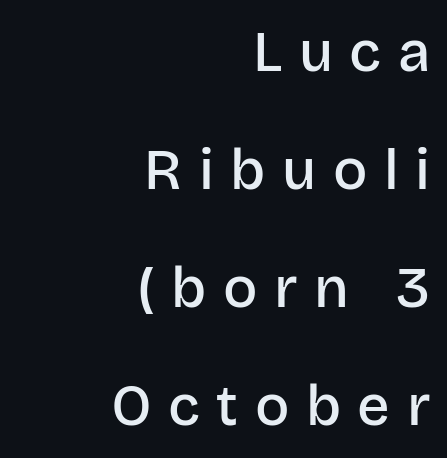
Nope, not italic — everything's standing straight. Unmarked baselines from the first word to the last. Loosely led — the rows are spread out. Stroke thickness is moderately raised; the sample reads as semibold. Note the varied advance widths — an 'i' is clearly narrower than an 'm'. You could only call the tracking loose — the letters float apart.
